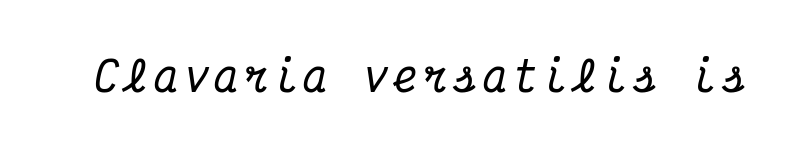
You can tell it's italic because the verticals aren't actually vertical. This sample has the even, mechanical cadence of fixed-width lettering. The specimen omits any rule beneath the text block's lines. Serifs: yes, visible at the terminals of the letterforms.
